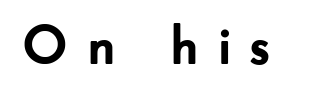
{"serif": "no", "italic": "no", "bold": "yes", "weight": "semibold", "width": "normal", "stroke_contrast": "low", "x_height": "small", "monospaced": "no", "underline": "no", "letter_spacing": "wide", "letter_spacing_em": 0.32, "glyph_px": 55}
